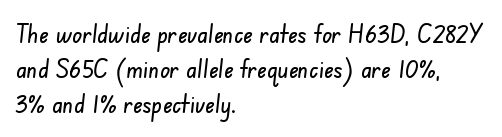
{"underline": "no", "align": "left", "line_spacing": "normal", "line_spacing_ratio": 1.35, "letter_spacing": "normal", "letter_spacing_em": 0.0, "glyph_px": 26}
